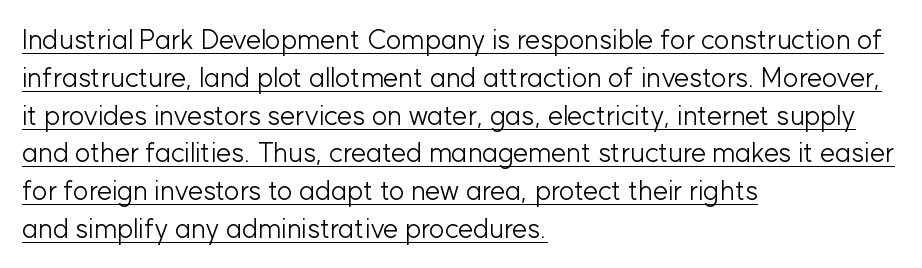
Heft: none added — not bold. Posture: upright roman. Underlining? Definitely there. The ragged edge is on the right, which tells us the setting is flush left. If you measured baseline to baseline, you'd find a middling distance. Nobody touched the tracking dial on this one.
